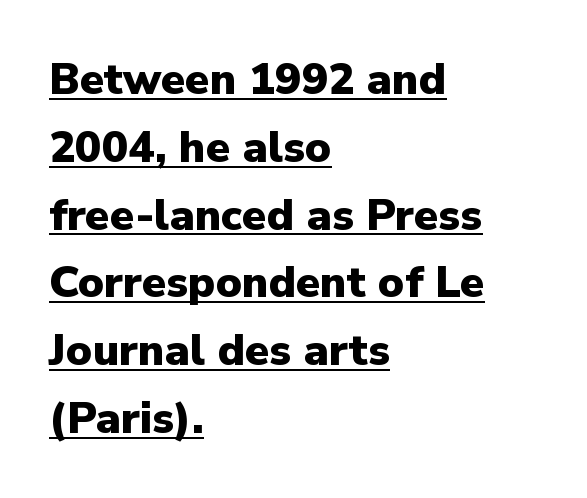
{"serif": "no", "italic": "no", "bold": "yes", "weight": "heavy", "width": "normal", "stroke_contrast": "low", "x_height": "medium", "monospaced": "no", "underline": "yes", "align": "left", "line_spacing": "normal", "line_spacing_ratio": 1.54, "letter_spacing": "normal", "letter_spacing_em": 0.0, "glyph_px": 44}
